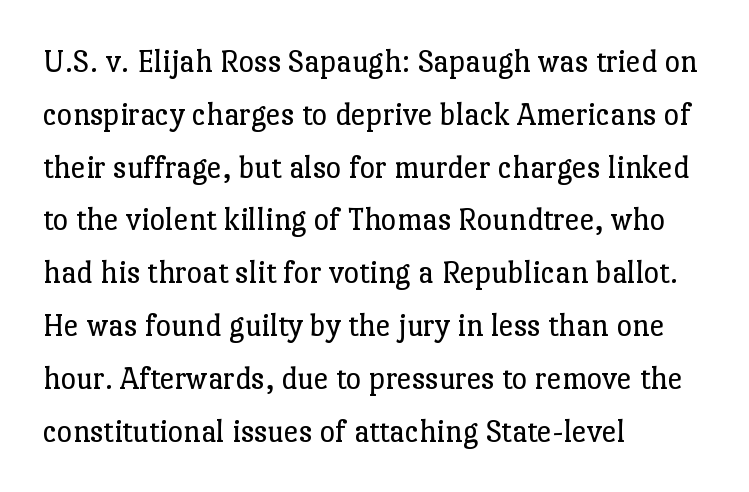
Q: Is the text bold? A: No.
Q: Is the text italic (slanted)? A: No, it is upright.
Q: Is the typeface a serif or a sans-serif typeface? A: Serif.
Q: Is the text underlined? A: No.
Q: How is the paragraph aligned? A: Left-aligned.
Q: Is the spacing between letters normal or unusually wide? A: Normal.
Q: Is the spacing between lines tight, normal or loose? A: Normal.
Q: Width (condensed, normal, or wide)? A: Normal.
Q: Stroke contrast? A: Low.
Q: x-height? A: Medium.
Q: Monospaced? A: No.
